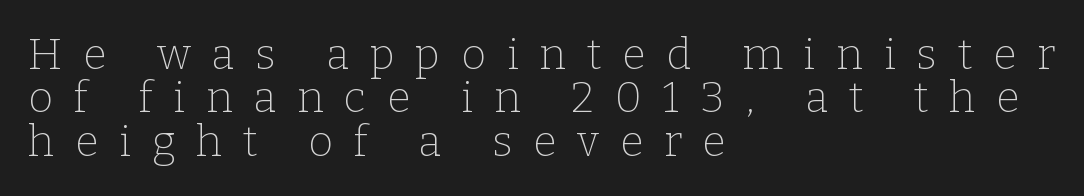
The image shows 43 px thin serif type, upright; set left-aligned, tight line spacing (1.01x), unusually wide letter spacing (+0.48 em), not underlined; low stroke contrast and a medium x-height.
